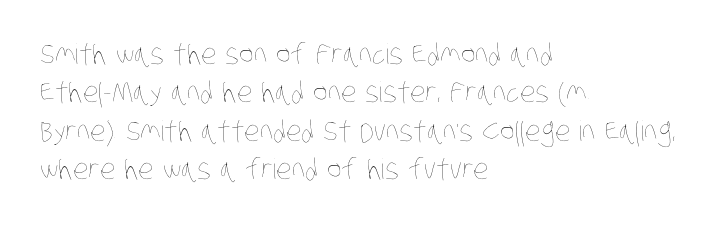
The image shows 28 px thin, condensed type; set left-aligned, normal line spacing (1.37x), normal letter spacing, not underlined; low stroke contrast and a large x-height.
